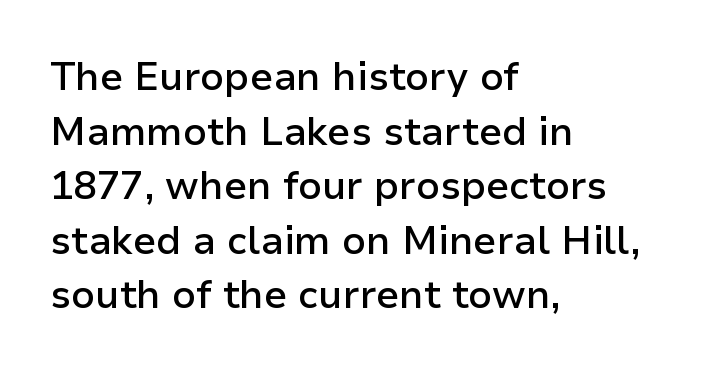
{"serif": "no", "italic": "no", "bold": "semi", "weight": "semibold", "width": "normal", "stroke_contrast": "low", "x_height": "medium", "monospaced": "no", "underline": "no", "align": "left", "line_spacing": "normal", "line_spacing_ratio": 1.4, "letter_spacing": "normal", "letter_spacing_em": 0.0, "glyph_px": 39}
